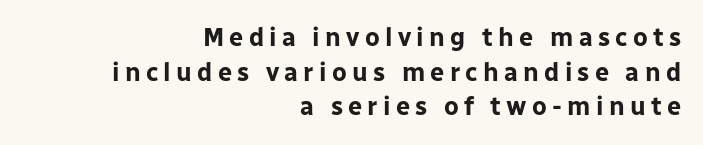
The image shows 25 px bold type, upright; set right-aligned, normal line spacing (1.39x), unusually wide letter spacing (+0.21 em), not underlined.
